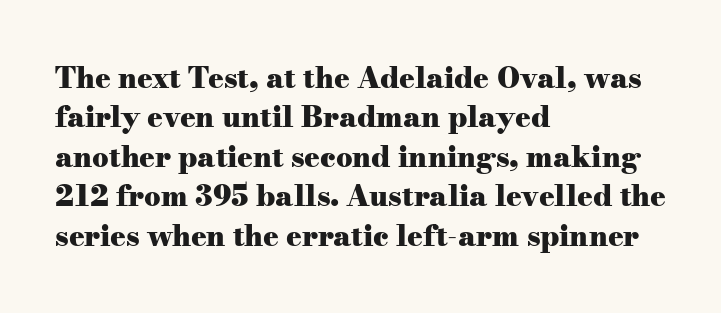
The image shows 29 px heavy, wide serif type, upright; set left-aligned, normal line spacing (1.36x), normal letter spacing, not underlined; medium stroke contrast and a small x-height.
